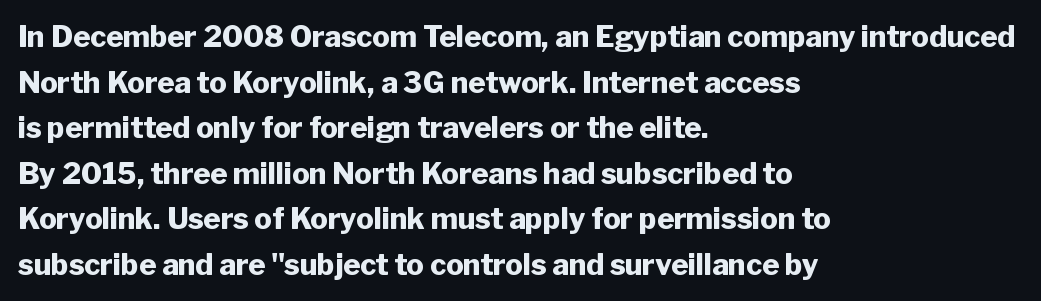
Q: Is the text bold? A: Yes.
Q: Is the text italic (slanted)? A: No, it is upright.
Q: Is the typeface a serif or a sans-serif typeface? A: Sans-serif.
Q: Is the text underlined? A: No.
Q: How is the paragraph aligned? A: Left-aligned.
Q: Is the spacing between letters normal or unusually wide? A: Normal.
Q: Is the spacing between lines tight, normal or loose? A: Normal.
Q: Width (condensed, normal, or wide)? A: Normal.
Q: Stroke contrast? A: Low.
Q: x-height? A: Medium.
Q: Monospaced? A: No.
